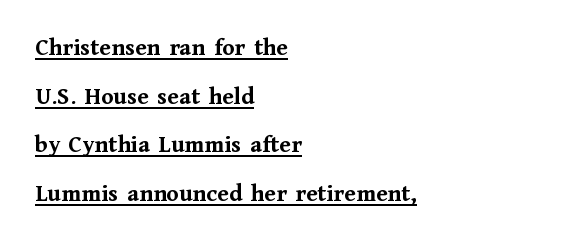
How are the letters spaced? Ordinarily, with no added tracking. A rule runs beneath these lines of type. Is there much room between lines? Yes — plenty of vertical air separates them. Posture: straight, roman, zero tilt.
